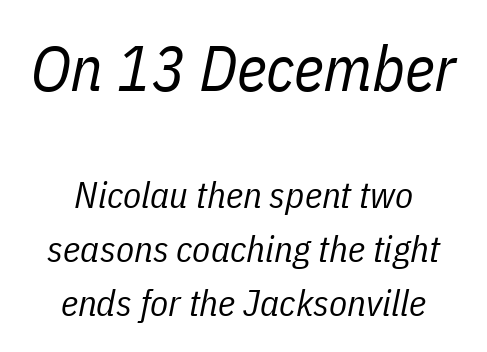
Here the designer chose a conventional face with non-uniform glyph widths. Quick note: underline off. This sample is center-justified, so both line endings float freely. Inter-character spacing is left at the font's built-in metrics.
